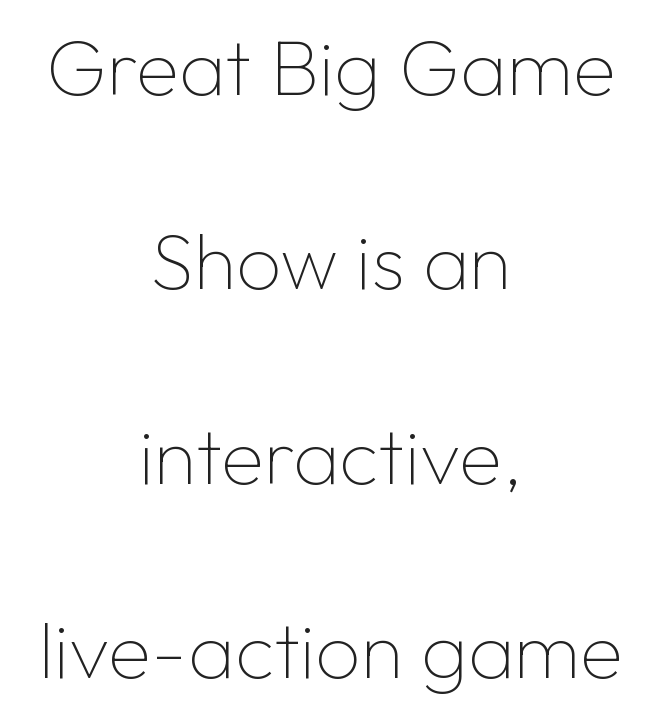
The image shows 79 px thin sans-serif type, upright; set centered, loose line spacing (2.46x), normal letter spacing, not underlined; low stroke contrast and a medium x-height.
